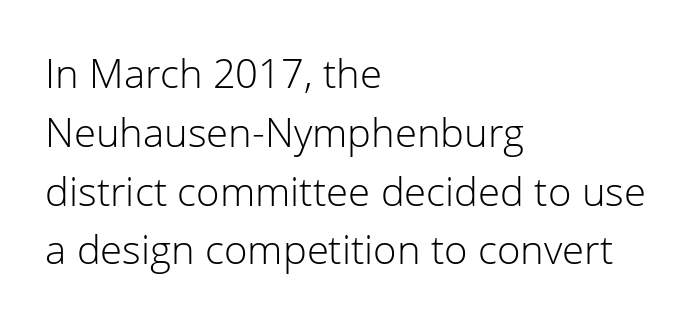
{"serif": "no", "italic": "no", "bold": "no", "weight": "light", "width": "normal", "stroke_contrast": "low", "x_height": "medium", "monospaced": "no", "underline": "no", "align": "left", "line_spacing": "normal", "line_spacing_ratio": 1.47, "letter_spacing": "normal", "letter_spacing_em": 0.0, "glyph_px": 40}
